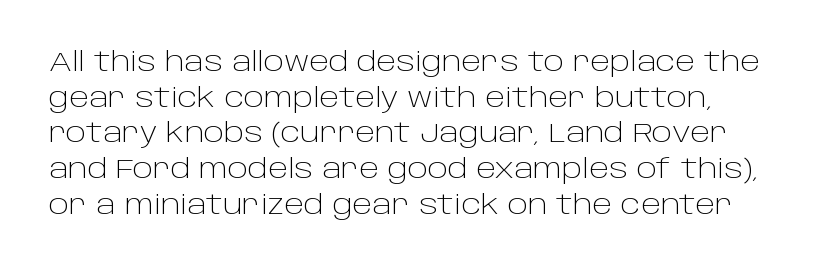
Notice how descenders clear the ascenders below comfortably — that's standard leading. Rule under the text: the space is simply empty. This rendering uses left alignment, leaving the right contour irregular. The type sits square on the baseline with zero lean. The font sits on the lighter half of the weight spectrum, regular included. The gaps between neighbouring characters are ordinary and unremarkable.
